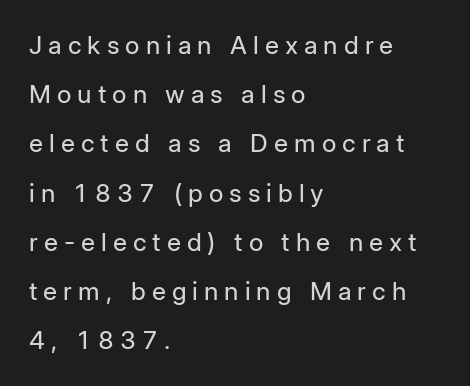
{"italic": "no", "bold": "no", "underline": "no", "align": "left", "line_spacing": "loose", "line_spacing_ratio": 1.97, "letter_spacing": "wide", "letter_spacing_em": 0.24, "glyph_px": 25}
